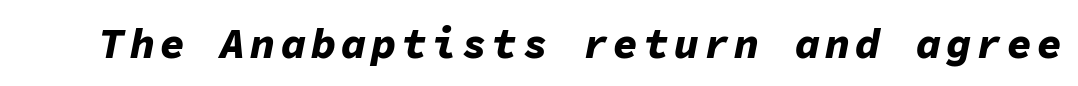
{"italic": "yes", "lean": "right", "slant_degrees": 11, "bold": "yes", "weight": "bold", "width": "normal", "stroke_contrast": "low", "x_height": "medium", "monospaced": "yes", "underline": "no", "glyph_px": 42}
